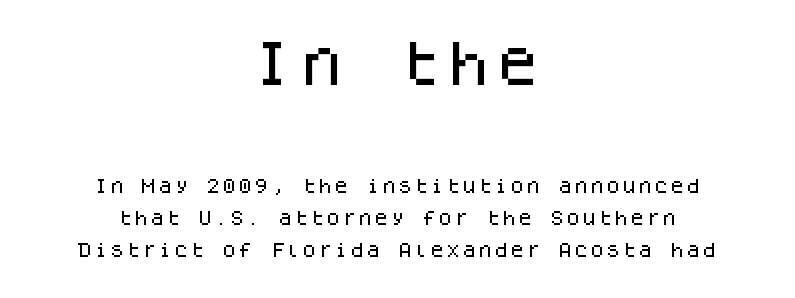
The image shows 49 px sans-serif type, upright, monospaced; set centered, loose line spacing (2.0x), normal letter spacing, not underlined; the first (top) block is 3.06x larger; low stroke contrast and a large x-height.
